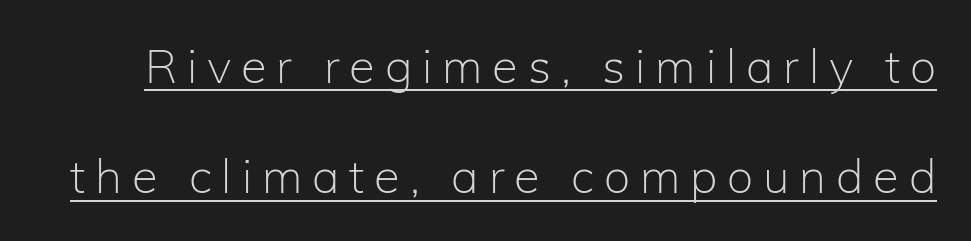
Observe the absence of serifs on each vertical stroke in this sample. Does extra space separate the letters? Yes, quite a lot of it. Whoever set this chose breathing room over compactness in the vertical rhythm. Note the varied advance widths — an 'i' is clearly narrower than an 'm'.
